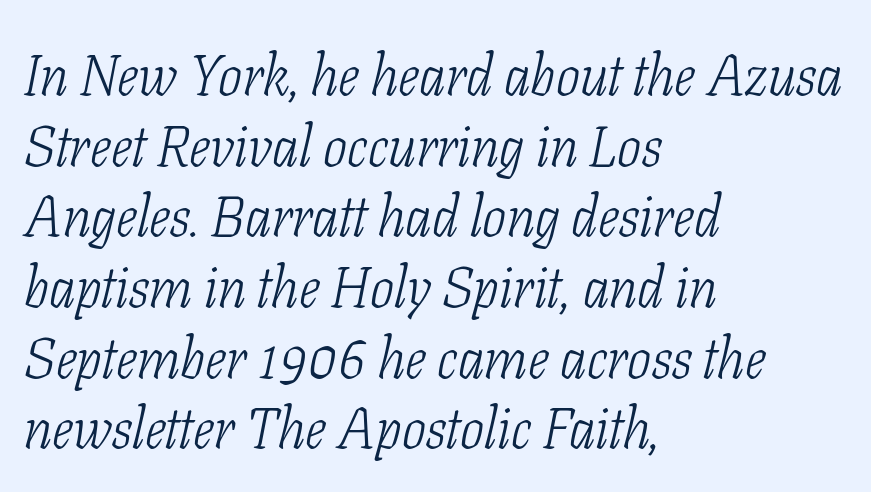
The image shows 57 px light, condensed serif type, italic (leaning right); set left-aligned, line spacing 1.24x, normal letter spacing, not underlined; low stroke contrast and a medium x-height.
